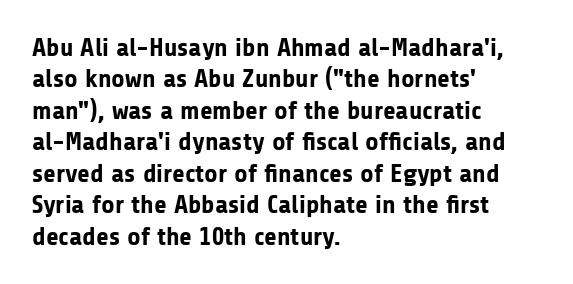
Posture: straight, roman, zero tilt. A student would call this left alignment; a typographer would say flush left, rag right. Rule under the text: the space is simply empty. Between one letter and the next there's only the usual sliver of space. Plenty of ink on the page — the face is bold.
